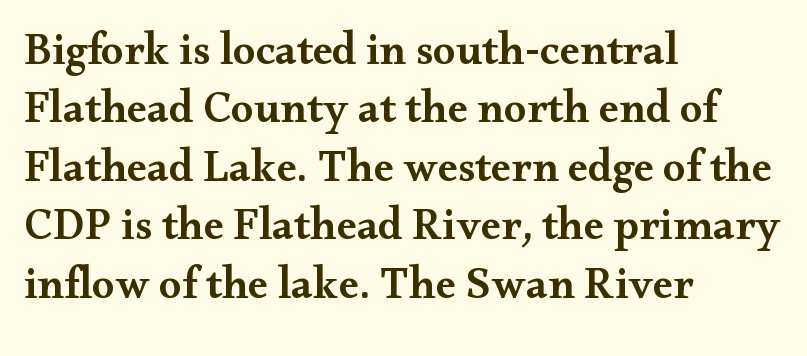
The image shows 45 px semibold, wide serif type, upright; set left-aligned, normal line spacing (1.3x), normal letter spacing, not underlined; medium stroke contrast and a small x-height.
